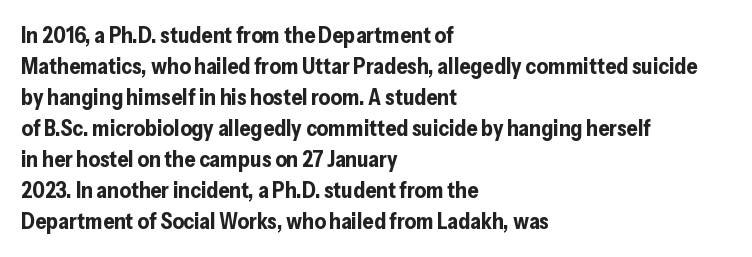
{"italic": "no", "bold": "yes", "underline": "no", "align": "left", "line_spacing": "normal", "line_spacing_ratio": 1.41, "letter_spacing": "normal", "letter_spacing_em": 0.0, "glyph_px": 22}
